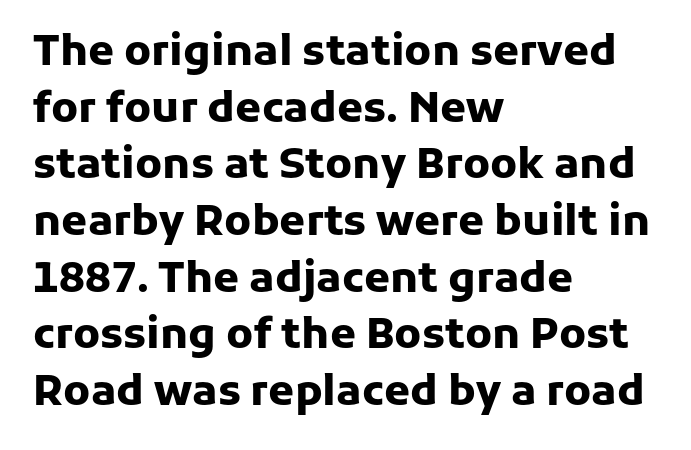
Q: Is the text bold? A: Yes.
Q: Is the text italic (slanted)? A: No, it is upright.
Q: Is the typeface a serif or a sans-serif typeface? A: Sans-serif.
Q: Is the text underlined? A: No.
Q: How is the paragraph aligned? A: Left-aligned.
Q: Is the spacing between letters normal or unusually wide? A: Normal.
Q: Is the spacing between lines tight, normal or loose? A: Normal.
Q: Width (condensed, normal, or wide)? A: Normal.
Q: Stroke contrast? A: Low.
Q: x-height? A: Medium.
Q: Monospaced? A: No.
